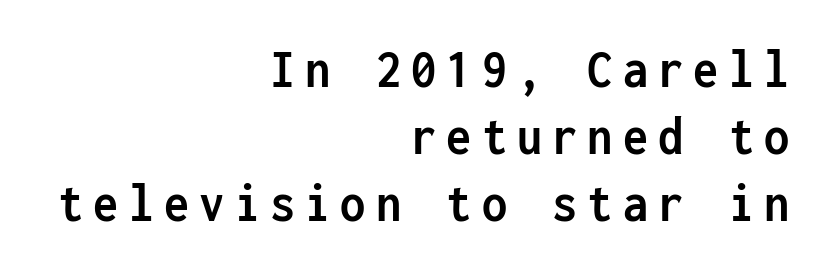
{"serif": "no", "italic": "no", "bold": "yes", "weight": "semibold", "width": "condensed", "stroke_contrast": "low", "x_height": "medium", "monospaced": "yes", "underline": "no", "align": "right", "line_spacing_ratio": 1.2, "glyph_px": 56}
